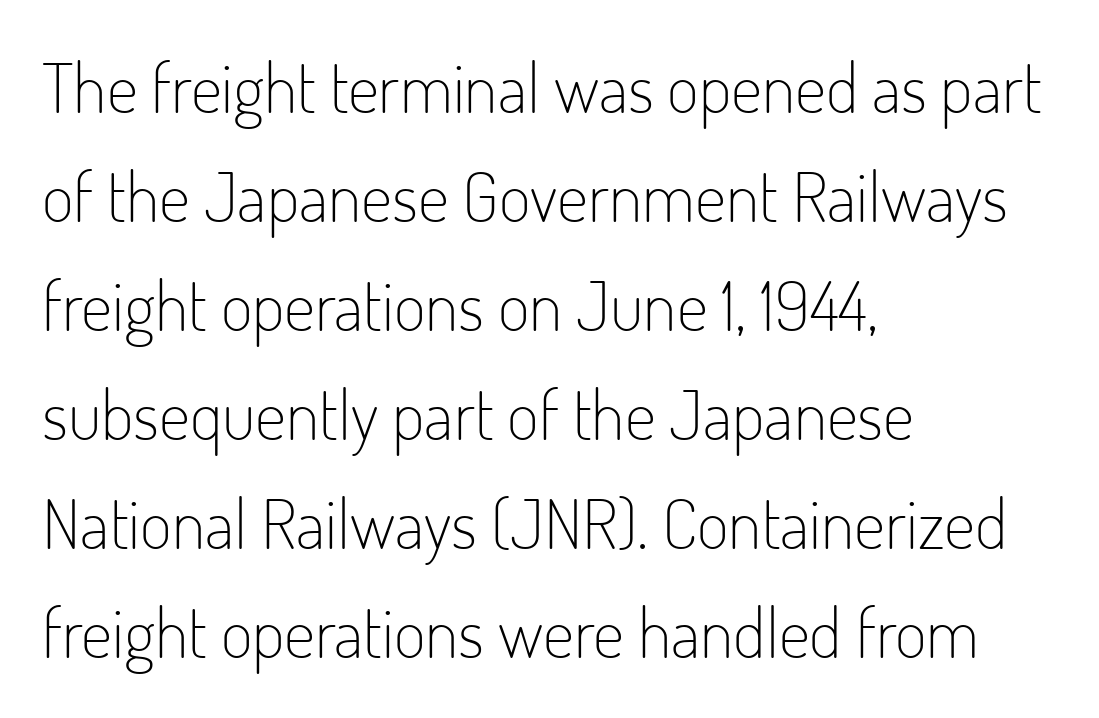
Lines of text with bare space underneath. The rendering uses natural spacing where letterforms have individual widths. Observe the absence of serifs on each vertical stroke in this sample. One-word summary of the alignment: left.
